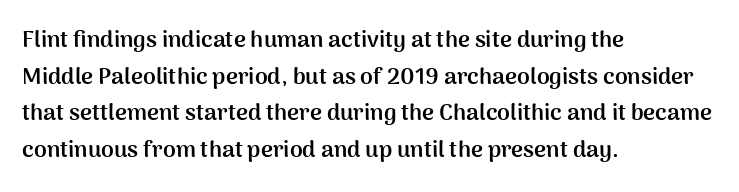
The image shows 23 px bold type, upright; set left-aligned, normal line spacing (1.59x), normal letter spacing, not underlined.
